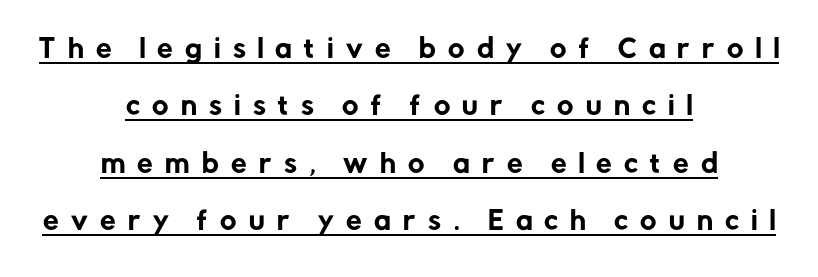
{"italic": "no", "underline": "yes", "align": "center", "line_spacing": "loose", "line_spacing_ratio": 2.3, "letter_spacing": "wide", "letter_spacing_em": 0.49, "glyph_px": 25}
